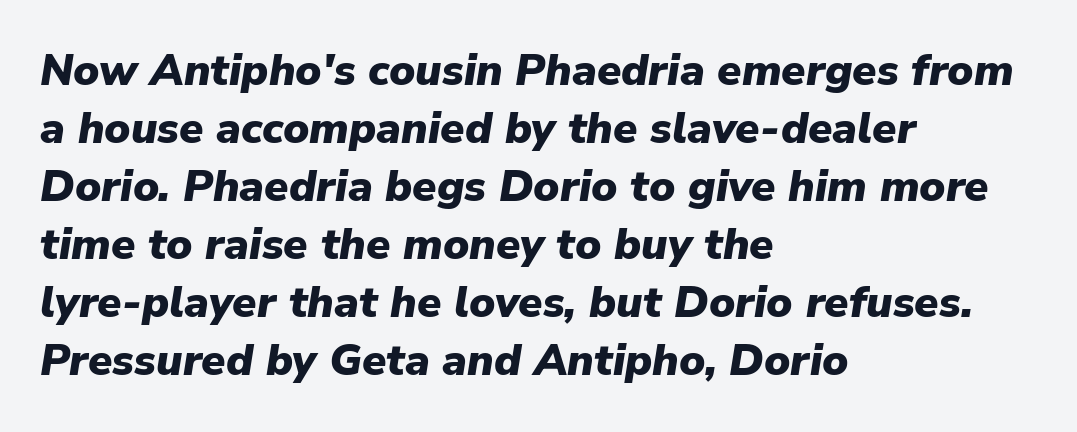
{"italic": "yes", "lean": "right", "slant_degrees": 9, "bold": "yes", "weight": "heavy", "width": "normal", "stroke_contrast": "low", "x_height": "medium", "monospaced": "no", "underline": "no", "align": "left", "line_spacing": "normal", "line_spacing_ratio": 1.32, "letter_spacing": "normal", "letter_spacing_em": 0.0, "glyph_px": 44}
